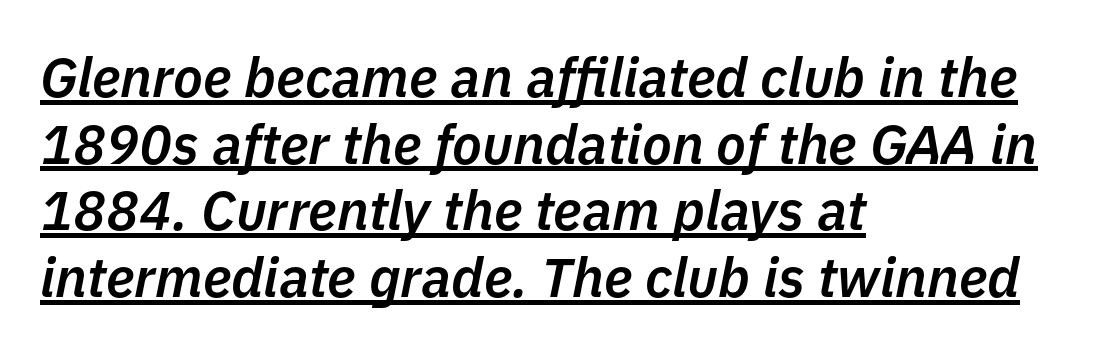
The image shows 55 px semibold type, italic (leaning right); set left-aligned, line spacing 1.21x, normal letter spacing, underlined; low stroke contrast and a medium x-height.
